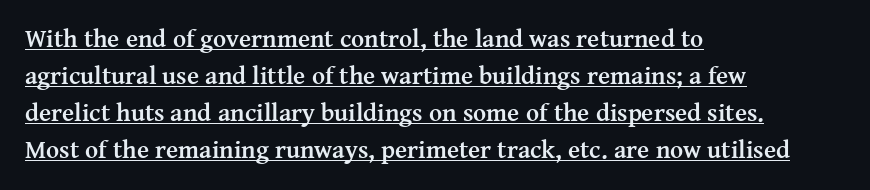
The image shows 25 px bold type, upright; set left-aligned, normal line spacing (1.48x), normal letter spacing, underlined.
